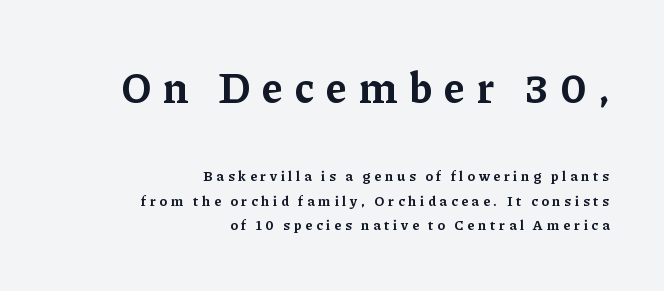
Q: Is the text bold? A: Yes.
Q: Is the text italic (slanted)? A: No, it is upright.
Q: Is the typeface a serif or a sans-serif typeface? A: Serif.
Q: Is the text underlined? A: No.
Q: How is the paragraph aligned? A: Right-aligned.
Q: Is the spacing between letters normal or unusually wide? A: Unusually wide.
Q: Which block of text is set in a larger size, the first (top) or the second (bottom)? A: The first (top) one.
Q: Width (condensed, normal, or wide)? A: Normal.
Q: Stroke contrast? A: Low.
Q: x-height? A: Medium.
Q: Monospaced? A: No.
